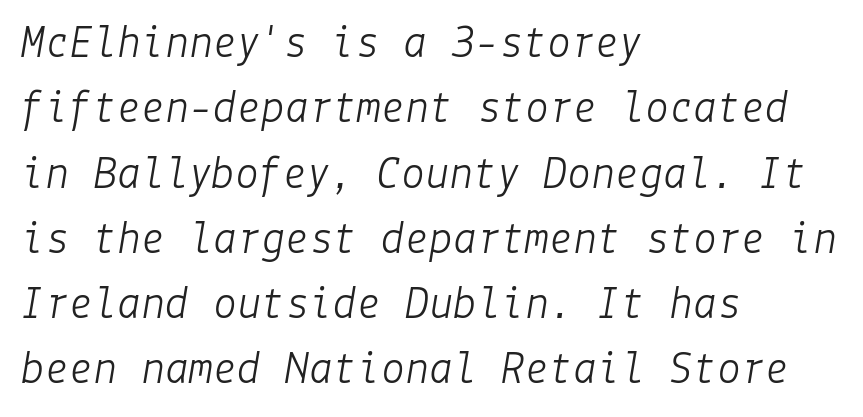
Line starts are locked; line ends wander. Baseline-to-baseline distance is the conventional proportion of letter height. The gaps between neighbouring characters are ordinary and unremarkable. Heft: none added — not bold. Decoration check: the copy has no underline. Compared with ordinary roman type, these characters are visibly tilted.
